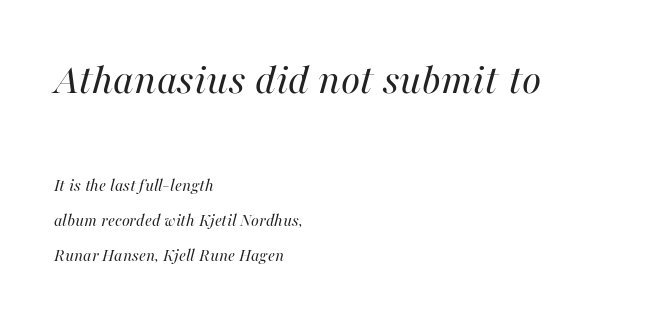
Q: Is the text bold? A: No.
Q: Is the text italic (slanted)? A: Yes, it leans right by about 16 degrees.
Q: Is the text underlined? A: No.
Q: How is the paragraph aligned? A: Left-aligned.
Q: Is the spacing between letters normal or unusually wide? A: Normal.
Q: Is the spacing between lines tight, normal or loose? A: Loose.
Q: Which block of text is set in a larger size, the first (top) or the second (bottom)? A: The first (top) one.
Q: Width (condensed, normal, or wide)? A: Normal.
Q: Stroke contrast? A: High.
Q: x-height? A: Medium.
Q: Monospaced? A: No.
